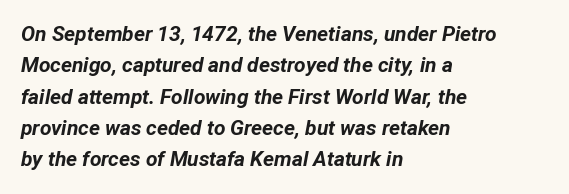
Q: Is the text bold? A: Yes.
Q: Is the text italic (slanted)? A: Yes, it leans right by about 12 degrees.
Q: Is the text underlined? A: No.
Q: How is the paragraph aligned? A: Left-aligned.
Q: Is the spacing between letters normal or unusually wide? A: Normal.
Q: Is the spacing between lines tight, normal or loose? A: Normal.
